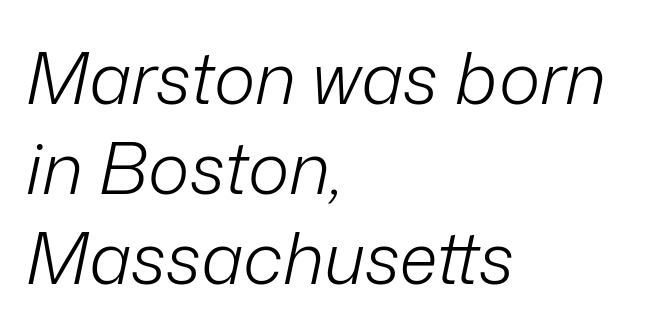
In CSS terms this would be text-align: left. The strip under each line holds only bare page. These lines are rendered in a variable-pitch font. An italicized treatment has been applied to the whole sample. The weight tops out at a normal text grade.
